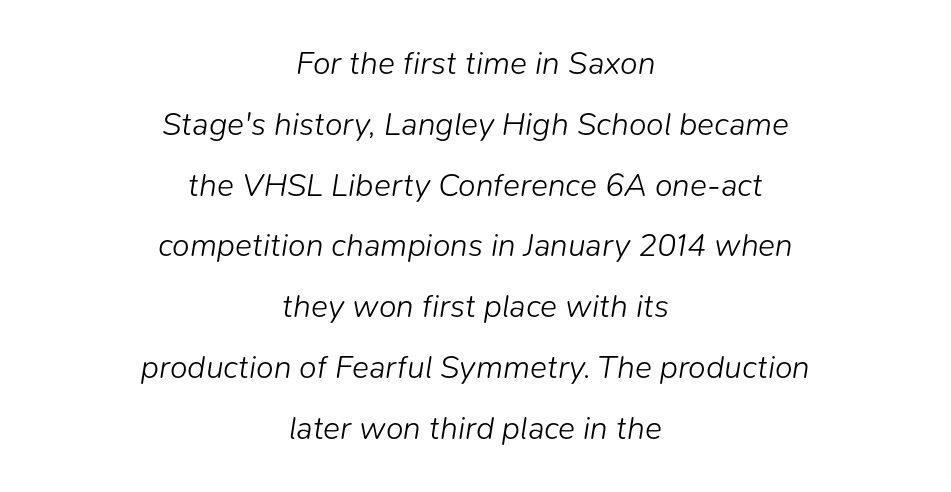
Q: Is the text bold? A: No.
Q: Is the text italic (slanted)? A: Yes, it leans right by about 9 degrees.
Q: Is the text underlined? A: No.
Q: How is the paragraph aligned? A: Centered.
Q: Is the spacing between letters normal or unusually wide? A: Normal.
Q: Is the spacing between lines tight, normal or loose? A: Loose.
Q: Width (condensed, normal, or wide)? A: Normal.
Q: Stroke contrast? A: Low.
Q: x-height? A: Medium.
Q: Monospaced? A: No.
